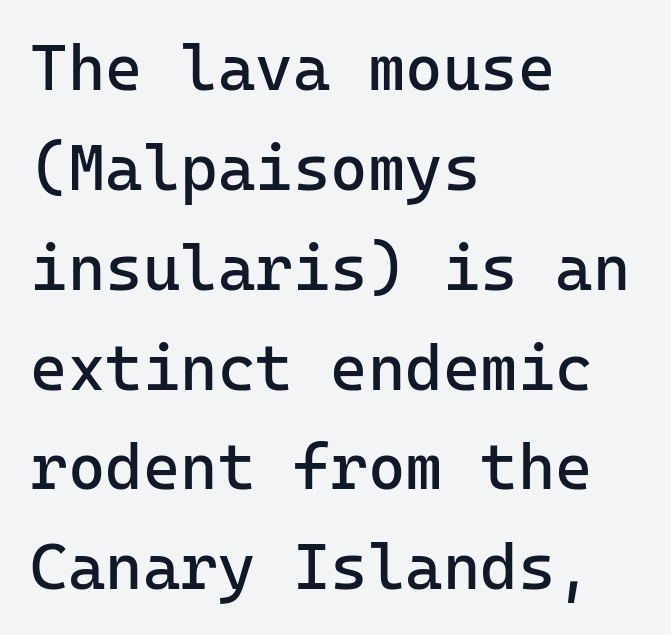
{"serif": "no", "italic": "no", "bold": "no", "weight": "regular", "width": "normal", "stroke_contrast": "low", "x_height": "medium", "monospaced": "yes", "underline": "no", "align": "left", "line_spacing": "normal", "line_spacing_ratio": 1.56, "letter_spacing": "normal", "letter_spacing_em": 0.0, "glyph_px": 64}
